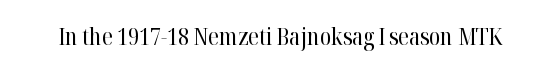
The image shows 23 px text type, upright; set normal letter spacing, not underlined.
